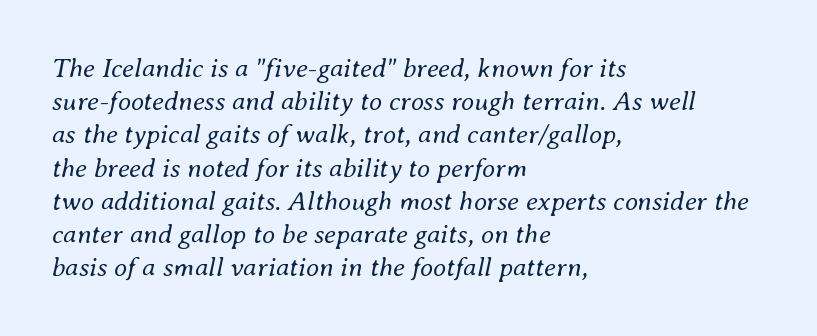
{"italic": "yes", "lean": "right", "slant_degrees": 8, "bold": "no", "underline": "no", "align": "left", "line_spacing_ratio": 1.23, "letter_spacing": "normal", "letter_spacing_em": 0.0, "glyph_px": 27}
